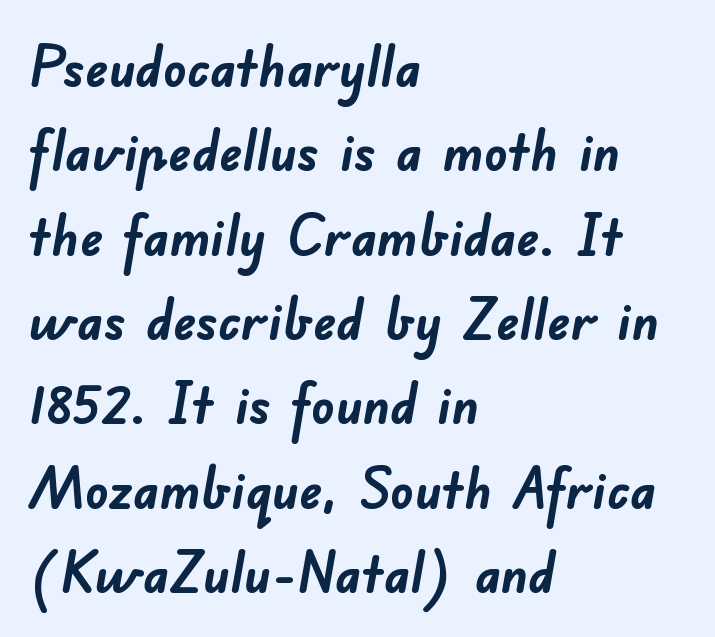
Q: Is the text bold? A: Yes.
Q: Is the typeface a serif or a sans-serif typeface? A: Sans-serif.
Q: Is the text underlined? A: No.
Q: How is the paragraph aligned? A: Left-aligned.
Q: Is the spacing between letters normal or unusually wide? A: Normal.
Q: Is the spacing between lines tight, normal or loose? A: Normal.
Q: Width (condensed, normal, or wide)? A: Normal.
Q: Stroke contrast? A: Low.
Q: x-height? A: Small.
Q: Monospaced? A: No.
